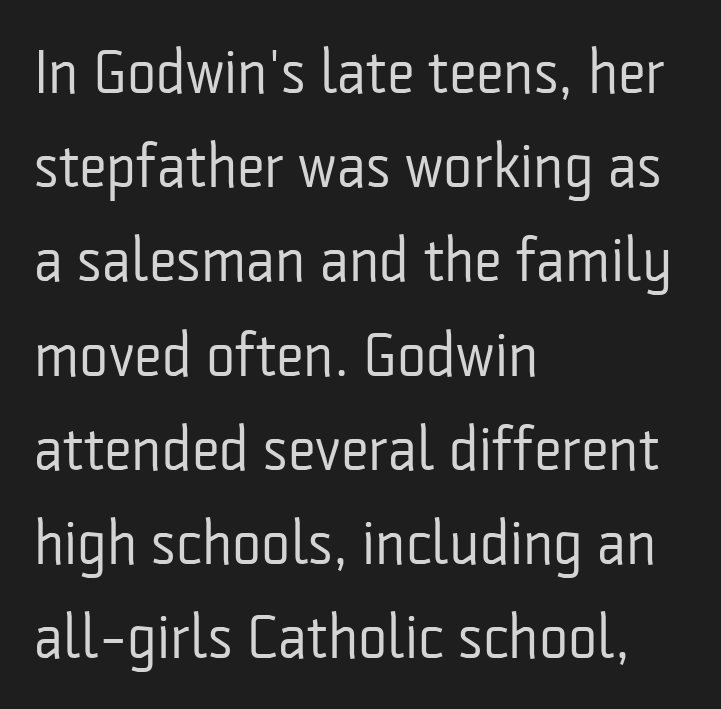
A normal amount of white space separates one row of letters from the next. Serif or sans? Sans — the stroke terminals are bare. The baseline area is clear. These lines were composed using upright roman letters. Do the characters align in a grid? No, the font is proportional.
